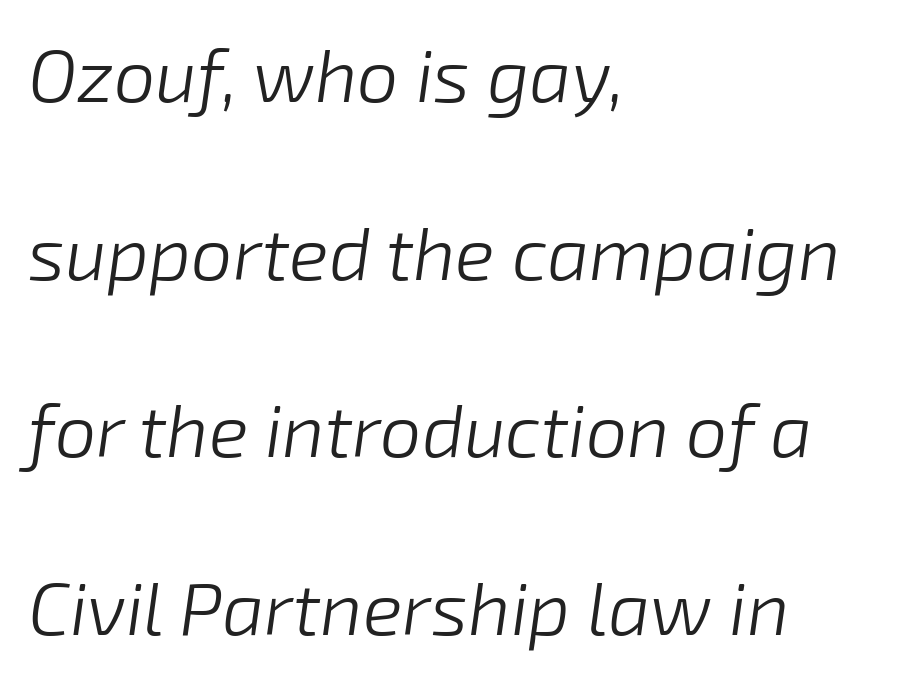
The image shows 74 px light type, italic (leaning right); set left-aligned, loose line spacing (2.4x), normal letter spacing, not underlined; low stroke contrast and a medium x-height.
